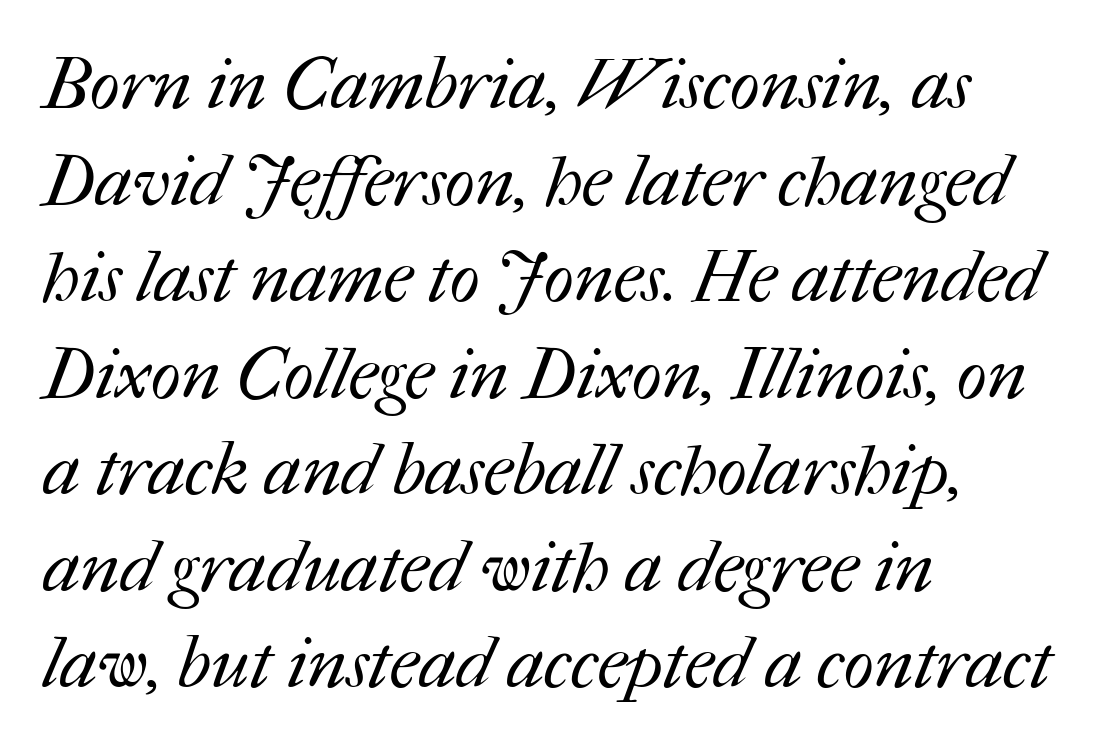
Q: Is the text bold? A: No.
Q: Is the text underlined? A: No.
Q: How is the paragraph aligned? A: Left-aligned.
Q: Is the spacing between letters normal or unusually wide? A: Normal.
Q: Is the spacing between lines tight, normal or loose? A: Normal.
Q: Width (condensed, normal, or wide)? A: Normal.
Q: Stroke contrast? A: Medium.
Q: x-height? A: Medium.
Q: Monospaced? A: No.
